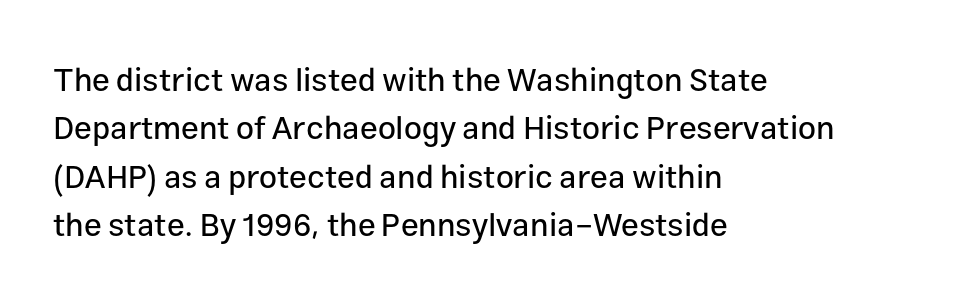
{"serif": "no", "italic": "no", "width": "normal", "stroke_contrast": "low", "x_height": "medium", "monospaced": "no", "underline": "no", "align": "left", "line_spacing": "normal", "line_spacing_ratio": 1.51, "letter_spacing": "normal", "letter_spacing_em": 0.0, "glyph_px": 32}
